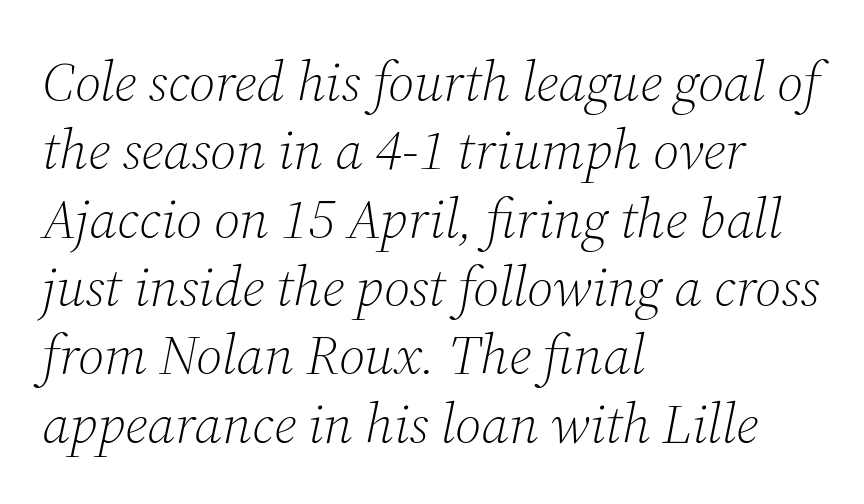
The rendering anchors every line to the left-hand side. The typesetting does not lean heavy: it is not bold. This sample has the flowing, uneven cadence of proportional lettering. Nobody touched the tracking dial on this one.
